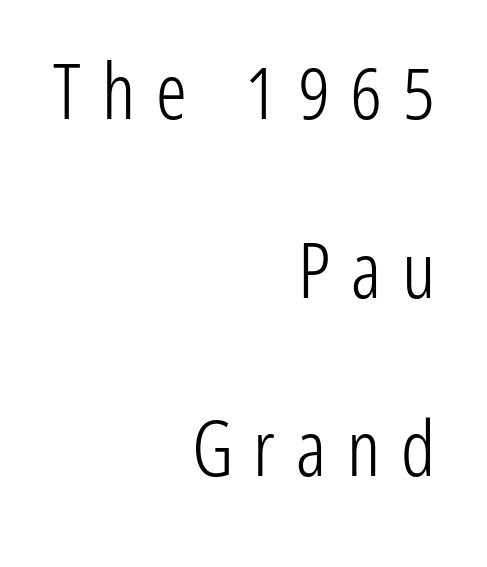
{"serif": "no", "italic": "no", "bold": "no", "weight": "light", "width": "condensed", "stroke_contrast": "low", "x_height": "medium", "monospaced": "no", "underline": "no", "align": "right", "line_spacing": "loose", "line_spacing_ratio": 2.32, "letter_spacing": "wide", "letter_spacing_em": 0.27, "glyph_px": 77}
